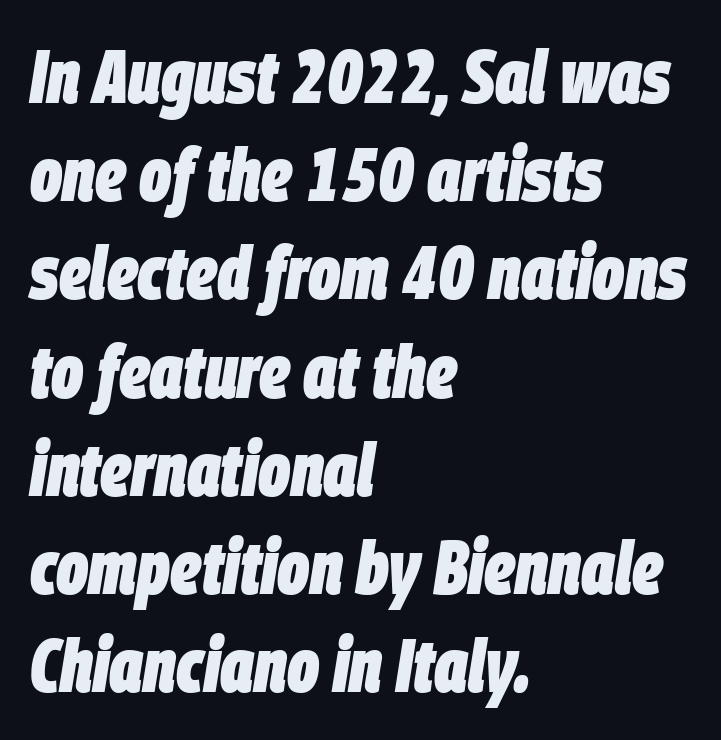
Q: Is the text bold? A: Yes.
Q: Is the text italic (slanted)? A: Yes, it leans right by about 9 degrees.
Q: Is the text underlined? A: No.
Q: How is the paragraph aligned? A: Left-aligned.
Q: Is the spacing between letters normal or unusually wide? A: Normal.
Q: Is the spacing between lines tight, normal or loose? A: Normal.
Q: Width (condensed, normal, or wide)? A: Condensed.
Q: Stroke contrast? A: Low.
Q: x-height? A: Large.
Q: Monospaced? A: No.
